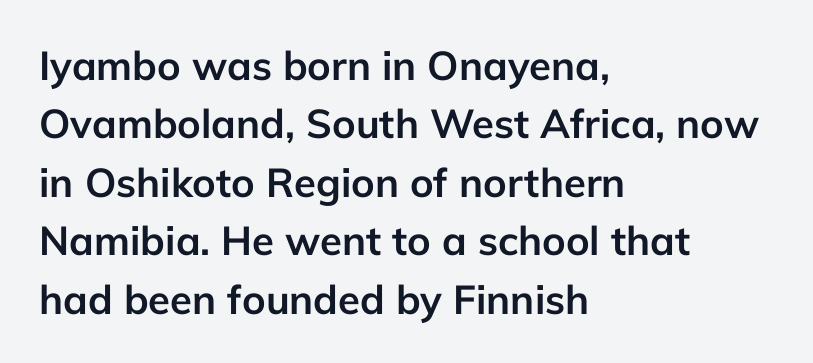
The image shows 40 px semibold sans-serif type, upright; set left-aligned, normal line spacing (1.46x), normal letter spacing, not underlined; low stroke contrast and a medium x-height.
